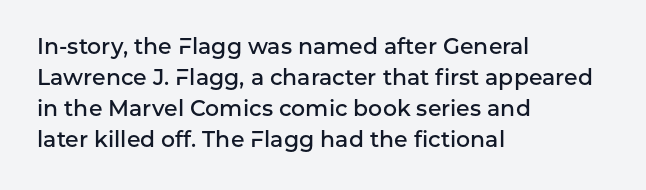
Does extra space separate the letters? No, they use regular spacing. Italic? Not at all — the glyphs are vertical. Notice how the passage keeps a crisp vertical edge on the left only. In terms of leading, this rendering sits right in the middle.
